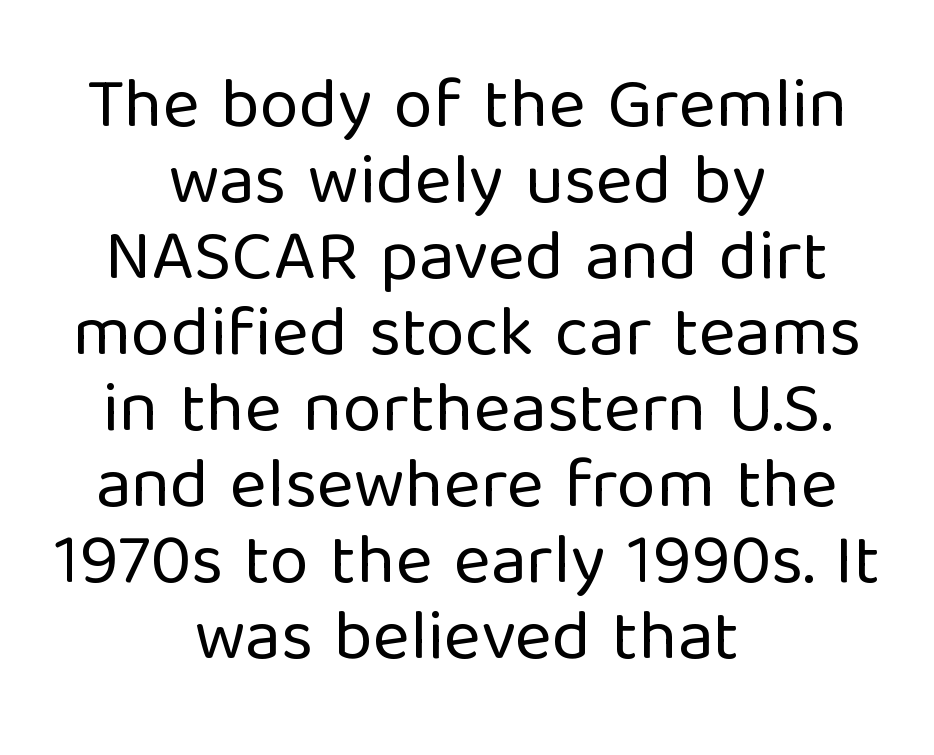
The rendering shows plain stroke endings on the letterforms — a sans-serif design. Heft: none added — not bold. Think of a printed novel: that variable character pitch is what you see here. Look at the tracking — it's just the regular setting, nothing added. The compositor balanced each line on the midline.
